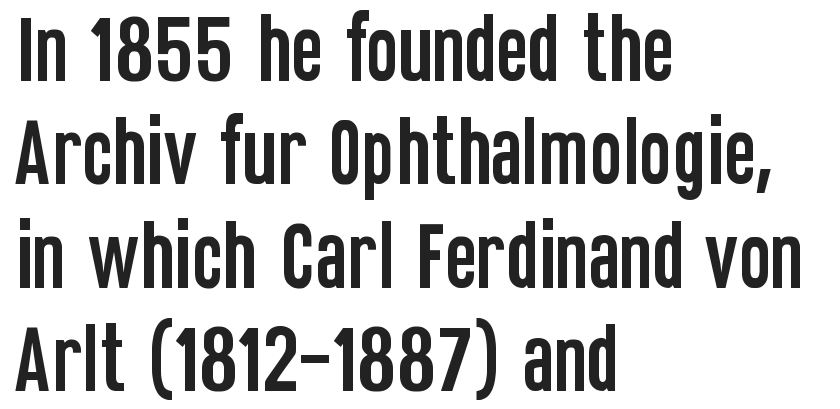
The image shows 76 px condensed sans-serif type, upright; set left-aligned, normal line spacing (1.36x), normal letter spacing, not underlined; low stroke contrast and a large x-height.
